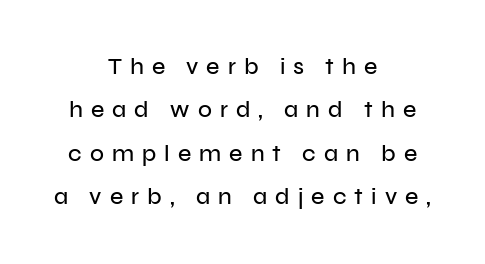
The image shows 23 px text type, upright; set centered, line spacing 1.89x, unusually wide letter spacing (+0.35 em), not underlined.
